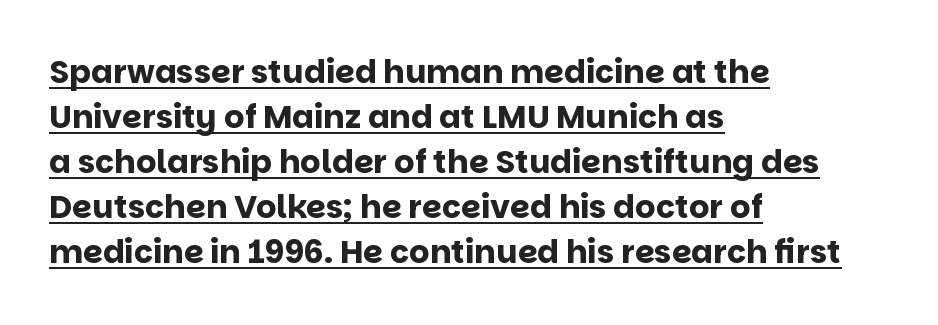
The image shows 32 px bold sans-serif type, upright; set left-aligned, normal line spacing (1.41x), normal letter spacing, underlined; low stroke contrast and a large x-height.
